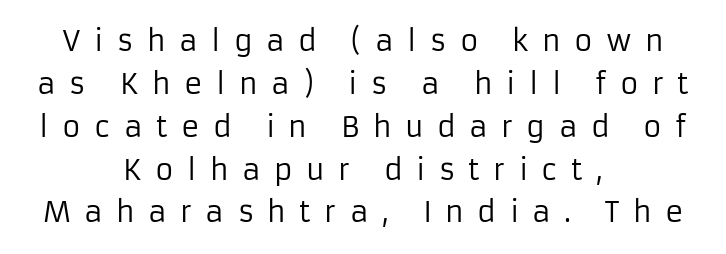
The image shows 28 px regular-weight sans-serif type, upright; set centered, normal line spacing (1.53x), unusually wide letter spacing (+0.48 em), not underlined; low stroke contrast and a medium x-height.
